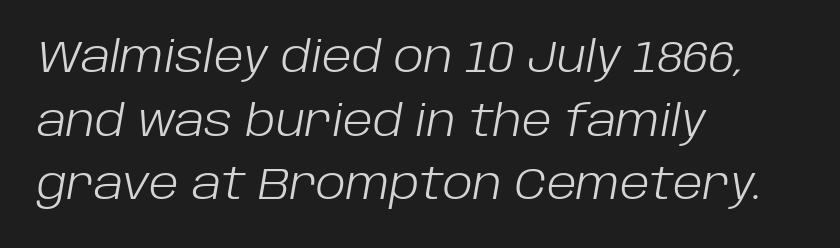
{"italic": "yes", "lean": "right", "slant_degrees": 10, "bold": "no", "weight": "light", "width": "normal", "stroke_contrast": "low", "x_height": "large", "monospaced": "no", "underline": "no", "align": "left", "line_spacing": "normal", "line_spacing_ratio": 1.48, "letter_spacing": "normal", "letter_spacing_em": 0.0, "glyph_px": 43}
